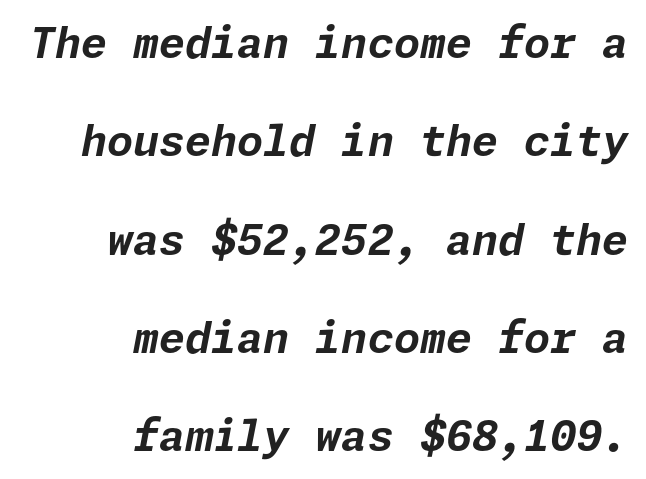
{"italic": "yes", "lean": "right", "slant_degrees": 11, "bold": "yes", "weight": "bold", "width": "normal", "stroke_contrast": "low", "x_height": "medium", "underline": "no", "align": "right", "line_spacing": "loose", "line_spacing_ratio": 2.34, "letter_spacing": "normal", "letter_spacing_em": 0.0, "glyph_px": 42}
